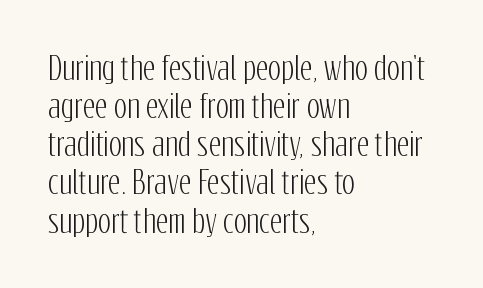
Q: Is the text italic (slanted)? A: No, it is upright.
Q: Is the typeface a serif or a sans-serif typeface? A: Sans-serif.
Q: Is the text underlined? A: No.
Q: How is the paragraph aligned? A: Left-aligned.
Q: Is the spacing between letters normal or unusually wide? A: Normal.
Q: Width (condensed, normal, or wide)? A: Condensed.
Q: Stroke contrast? A: Low.
Q: x-height? A: Medium.
Q: Monospaced? A: No.
